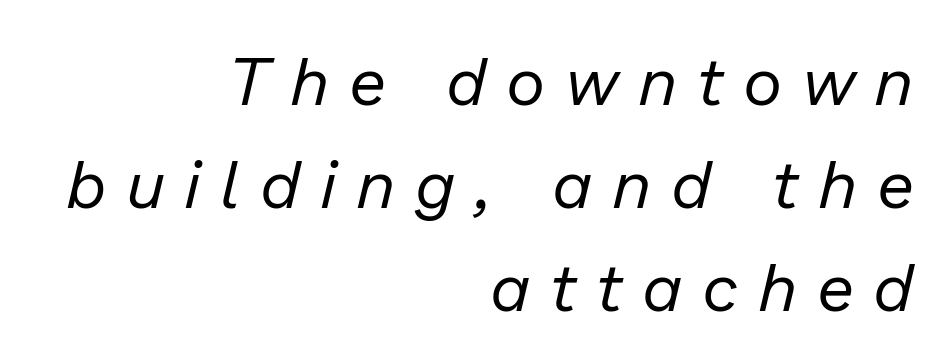
The image shows 67 px regular-weight type, italic (leaning right); set right-aligned, normal line spacing (1.54x), unusually wide letter spacing (+0.32 em), not underlined; low stroke contrast and a medium x-height.
